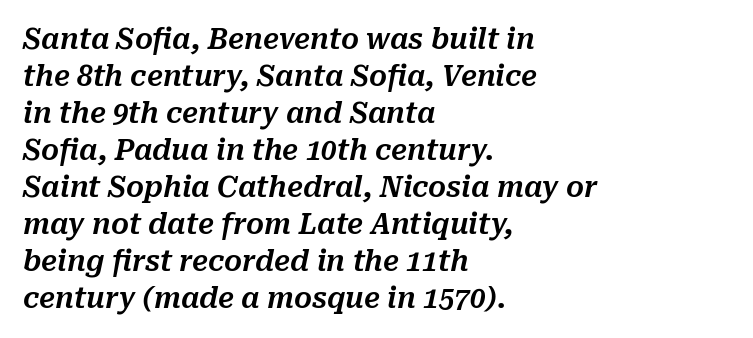
The horizontal fit of the characters is conventional and even. One glance says typical: line gaps are just what's usual. Varying glyph widths throughout — classic text-font behaviour. Reading down the block, your eye returns to a fixed left position each line. The passage shown leans; its letterforms are oblique.
